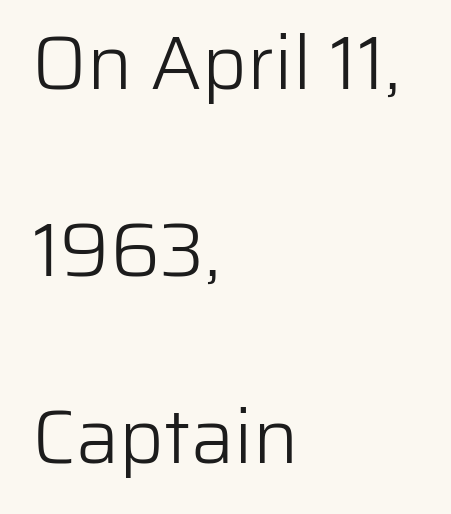
The image shows 76 px light sans-serif type, upright; set left-aligned, loose line spacing (2.46x), normal letter spacing, not underlined; low stroke contrast and a medium x-height.
